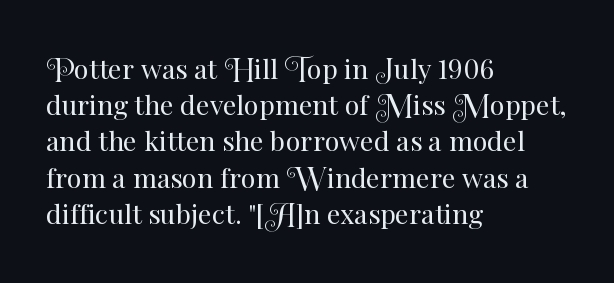
Q: Is the text bold? A: No.
Q: Is the text italic (slanted)? A: No, it is upright.
Q: Is the text underlined? A: No.
Q: How is the paragraph aligned? A: Left-aligned.
Q: Is the spacing between letters normal or unusually wide? A: Normal.
Q: Is the spacing between lines tight, normal or loose? A: Normal.
